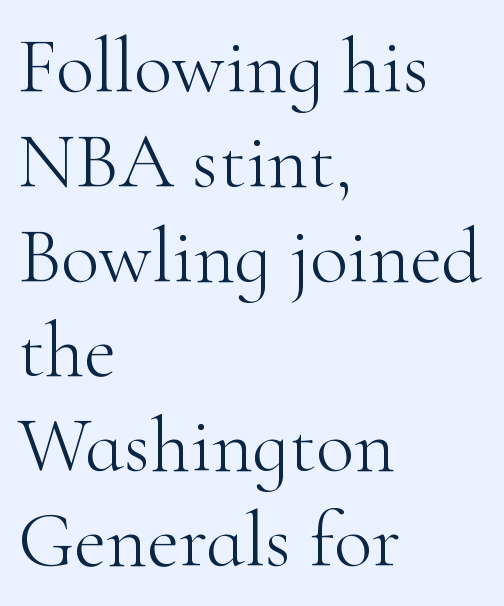
Q: Is the text bold? A: No.
Q: Is the text italic (slanted)? A: No, it is upright.
Q: Is the typeface a serif or a sans-serif typeface? A: Serif.
Q: Is the text underlined? A: No.
Q: How is the paragraph aligned? A: Left-aligned.
Q: Is the spacing between letters normal or unusually wide? A: Normal.
Q: Width (condensed, normal, or wide)? A: Normal.
Q: Stroke contrast? A: High.
Q: x-height? A: Small.
Q: Monospaced? A: No.
